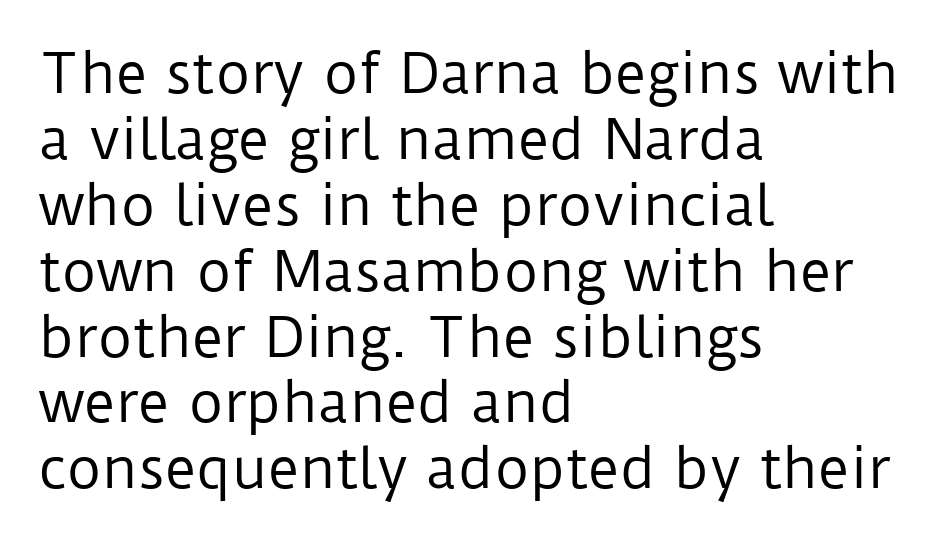
{"serif": "no", "italic": "no", "bold": "no", "weight": "regular", "width": "normal", "stroke_contrast": "low", "x_height": "medium", "monospaced": "no", "underline": "no", "align": "left", "line_spacing_ratio": 1.22, "letter_spacing": "normal", "letter_spacing_em": 0.0, "glyph_px": 54}
